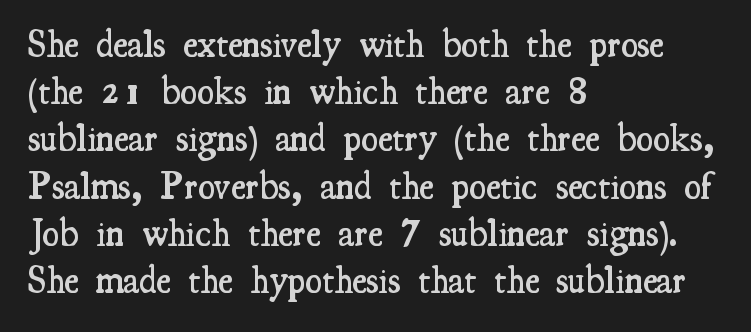
Is this a sans? No — the strokes have serifs. The rag falls on the right side of this text block. How heavy is the stroke? Medium-heavy — a semibold, shy of bold. Varying glyph widths throughout — classic text-font behaviour. How are the letters spaced? Ordinarily, with no added tracking.
